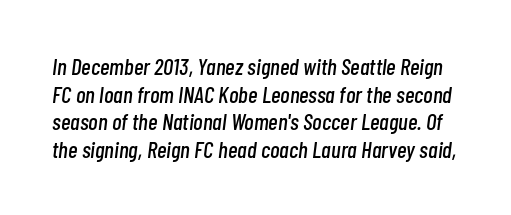
The image shows 23 px text type, italic (leaning right); set line spacing 1.2x, normal letter spacing, not underlined.
